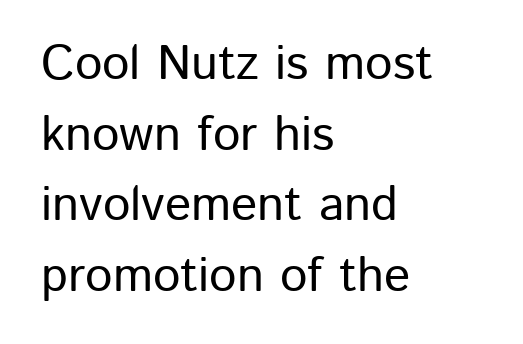
Descender tails drop into unmarked territory. The passage shown is typed in a proportional face where columns would drift. A typesetter would label this face a sans. Honestly, the letter spacing is just normal — you wouldn't notice it. When letters stand straight like this, we call the style roman or upright.
